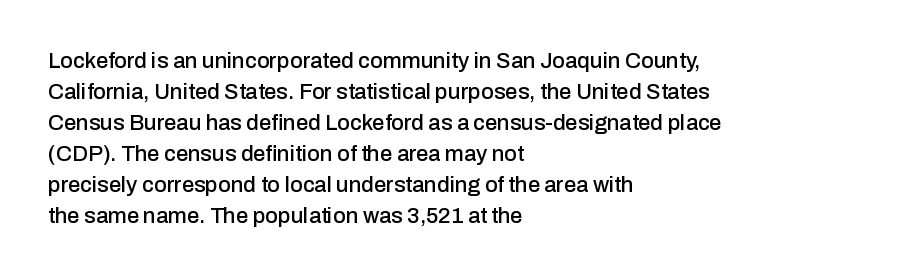
Q: Is the text italic (slanted)? A: No, it is upright.
Q: Is the text underlined? A: No.
Q: How is the paragraph aligned? A: Left-aligned.
Q: Is the spacing between letters normal or unusually wide? A: Normal.
Q: Is the spacing between lines tight, normal or loose? A: Normal.
